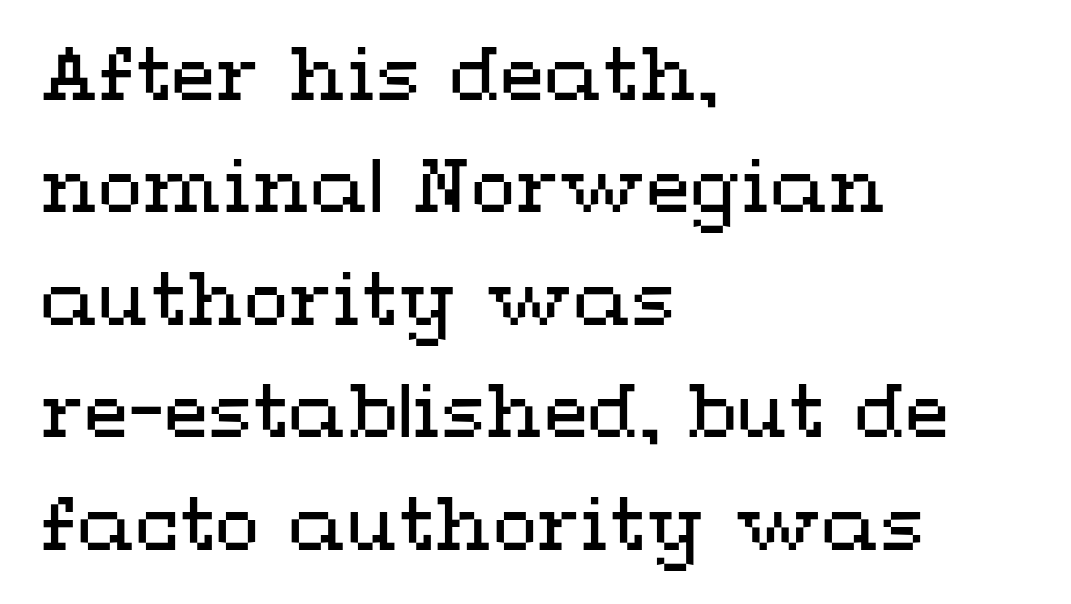
Q: Is the text bold? A: No.
Q: Is the text italic (slanted)? A: No, it is upright.
Q: Is the text underlined? A: No.
Q: How is the paragraph aligned? A: Left-aligned.
Q: Is the spacing between letters normal or unusually wide? A: Normal.
Q: Is the spacing between lines tight, normal or loose? A: Normal.
Q: Width (condensed, normal, or wide)? A: Wide.
Q: Stroke contrast? A: Medium.
Q: x-height? A: Medium.
Q: Monospaced? A: No.
